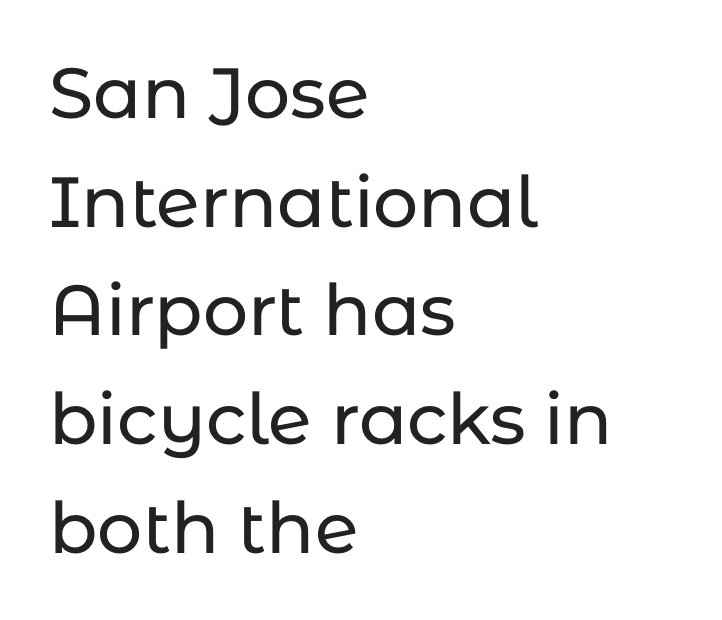
Q: Is the text italic (slanted)? A: No, it is upright.
Q: Is the typeface a serif or a sans-serif typeface? A: Sans-serif.
Q: Is the text underlined? A: No.
Q: How is the paragraph aligned? A: Left-aligned.
Q: Is the spacing between letters normal or unusually wide? A: Normal.
Q: Is the spacing between lines tight, normal or loose? A: Normal.
Q: Width (condensed, normal, or wide)? A: Normal.
Q: Stroke contrast? A: Low.
Q: x-height? A: Medium.
Q: Monospaced? A: No.
